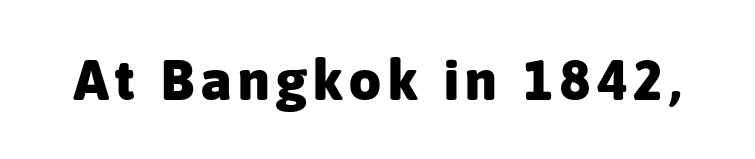
{"serif": "no", "italic": "no", "bold": "yes", "weight": "heavy", "width": "normal", "stroke_contrast": "low", "x_height": "medium", "monospaced": "no", "underline": "no", "glyph_px": 56}
